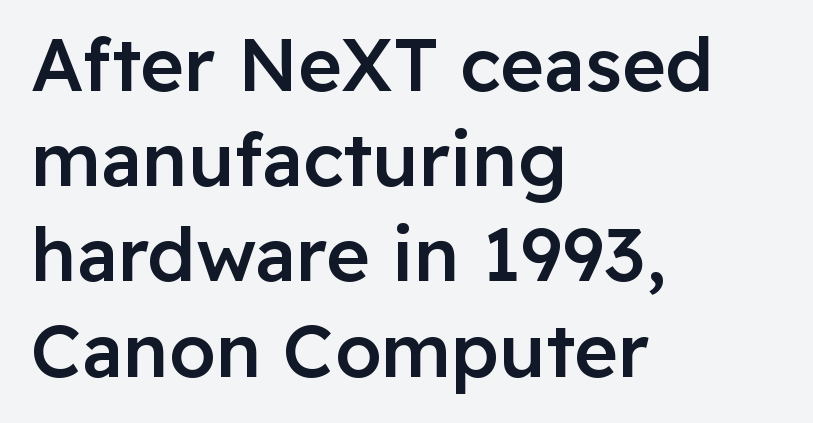
Letterform terminals end flat and unadorned throughout the passage. Anything drawn beneath the words? Only blank space. The face used here is proportionally spaced, like ordinary book or web type. The rag falls on the right side of this text block. Inter-character spacing is left at the font's built-in metrics. Does the leading feel generous? No, just average.
